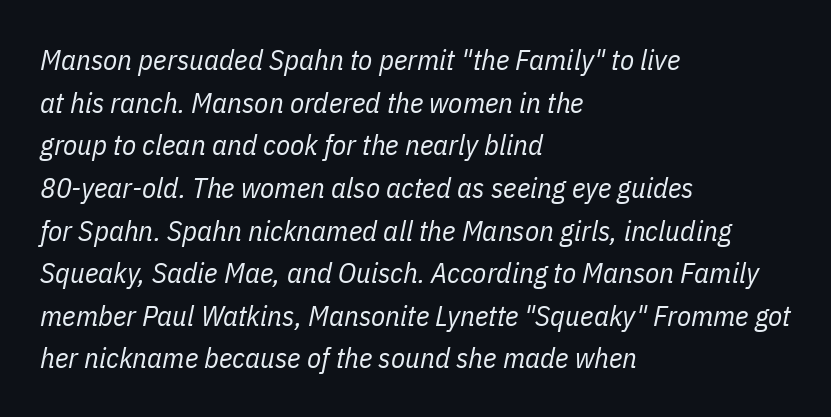
Q: Is the text bold? A: No.
Q: Is the text italic (slanted)? A: Yes, it leans right by about 11 degrees.
Q: Is the text underlined? A: No.
Q: How is the paragraph aligned? A: Left-aligned.
Q: Is the spacing between letters normal or unusually wide? A: Normal.
Q: Is the spacing between lines tight, normal or loose? A: Normal.
Q: Width (condensed, normal, or wide)? A: Condensed.
Q: Stroke contrast? A: Low.
Q: x-height? A: Medium.
Q: Monospaced? A: No.
